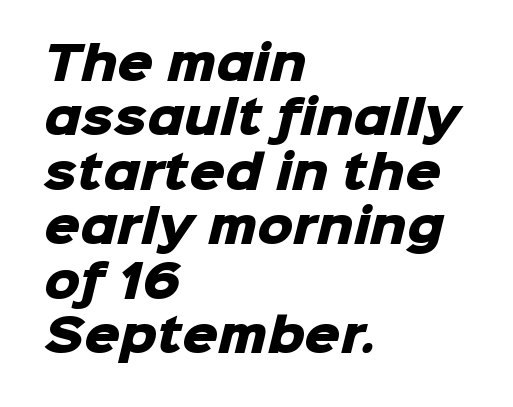
As a designer I'd log this as weight 700, bold. The paragraph has a hard left edge and a soft right edge. The space directly below the letters is spotless. Spacing verdict: proportional, widths tailored to each character. A typesetter would call this zero additional tracking. Note: no serifs on the glyphs.
